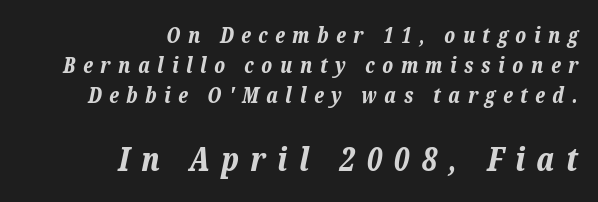
Q: Is the text bold? A: Yes.
Q: Is the text italic (slanted)? A: Yes, it leans right by about 12 degrees.
Q: Is the text underlined? A: No.
Q: How is the paragraph aligned? A: Right-aligned.
Q: Is the spacing between letters normal or unusually wide? A: Unusually wide.
Q: Is the spacing between lines tight, normal or loose? A: Normal.
Q: Which block of text is set in a larger size, the first (top) or the second (bottom)? A: The second (bottom) one.
Q: Width (condensed, normal, or wide)? A: Normal.
Q: Stroke contrast? A: Low.
Q: x-height? A: Medium.
Q: Monospaced? A: No.
